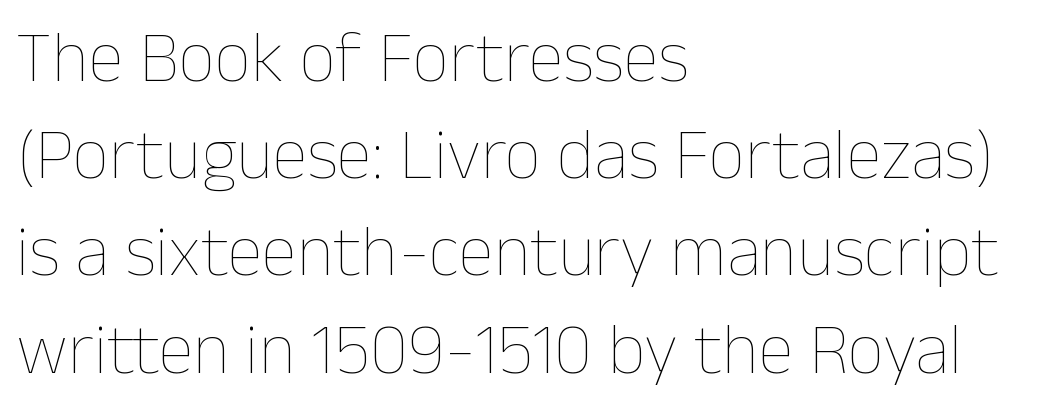
The image shows 72 px thin type, upright; set left-aligned, normal line spacing (1.35x), normal letter spacing, not underlined; low stroke contrast and a medium x-height.
